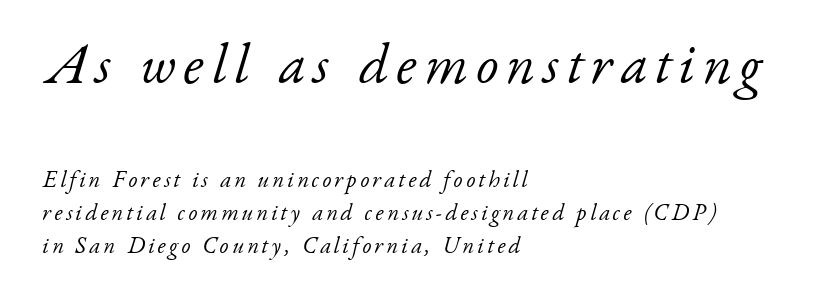
The setting favours the left margin, as ordinary paragraphs usually do. The lines sit at an ordinary, default distance from one another. Scale decreases going downward across the two blocks. The glyphs look as if they've been sheared to an angle. Underline: absent. Varying glyph widths throughout — classic text-font behaviour.
